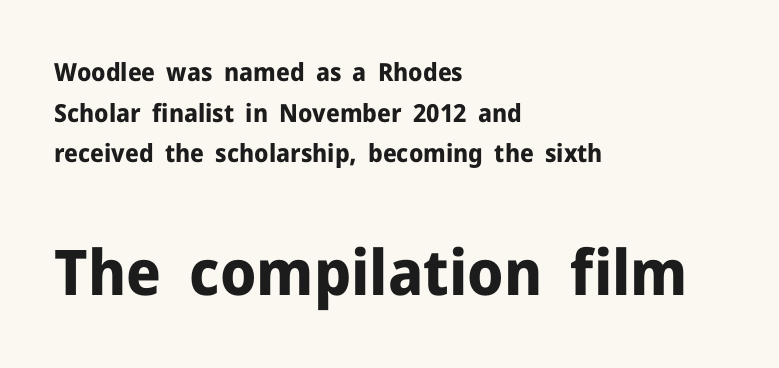
The image shows 63 px bold sans-serif type, upright; set left-aligned, normal line spacing (1.63x), normal letter spacing, not underlined; the second (bottom) block is 2.52x larger; low stroke contrast and a medium x-height.
